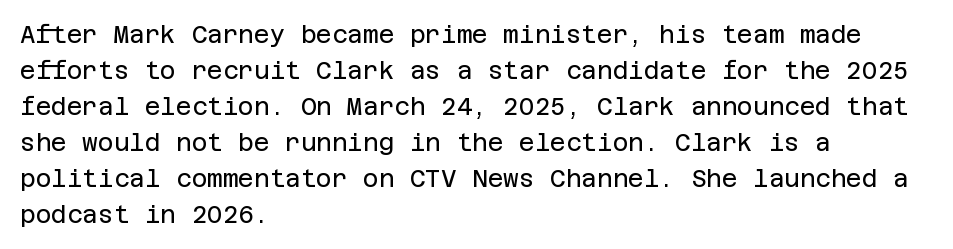
{"italic": "no", "bold": "no", "underline": "no", "align": "left", "line_spacing": "normal", "line_spacing_ratio": 1.5, "letter_spacing": "normal", "letter_spacing_em": 0.0, "glyph_px": 24}
